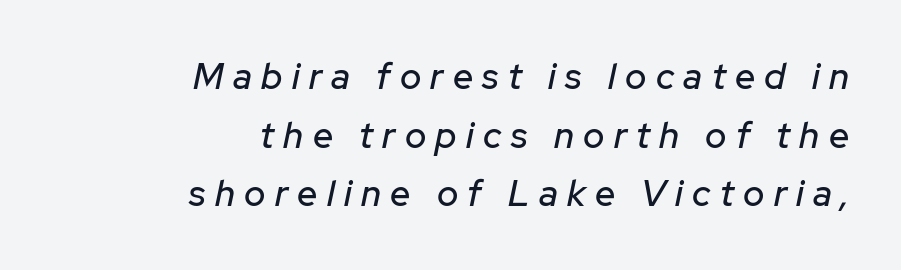
The image shows 36 px text type, italic (leaning right); set right-aligned, normal line spacing (1.63x), unusually wide letter spacing (+0.26 em), not underlined; low stroke contrast and a medium x-height.
